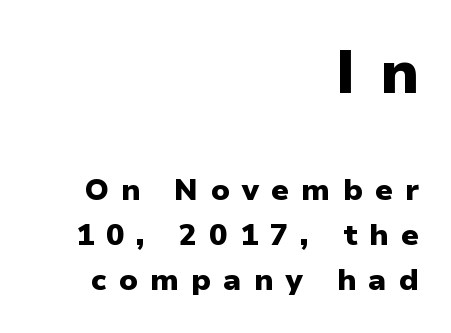
Q: Is the text bold? A: Yes.
Q: Is the text italic (slanted)? A: No, it is upright.
Q: Is the typeface a serif or a sans-serif typeface? A: Sans-serif.
Q: Is the text underlined? A: No.
Q: How is the paragraph aligned? A: Right-aligned.
Q: Is the spacing between letters normal or unusually wide? A: Unusually wide.
Q: Is the spacing between lines tight, normal or loose? A: Normal.
Q: Which block of text is set in a larger size, the first (top) or the second (bottom)? A: The first (top) one.
Q: Width (condensed, normal, or wide)? A: Normal.
Q: Stroke contrast? A: Low.
Q: x-height? A: Medium.
Q: Monospaced? A: No.
